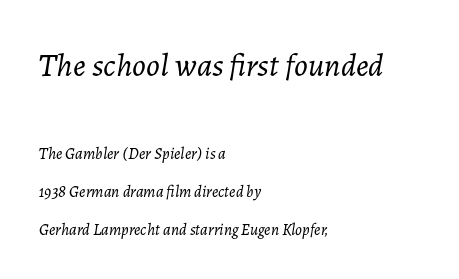
This sample uses an oblique cut, with every glyph tilted off the vertical. The vertical gap from one line to the next is large. A typesetter would call this zero additional tracking. Character size in the leading block exceeds that of the trailing block. Beneath every word, the page is bare.
